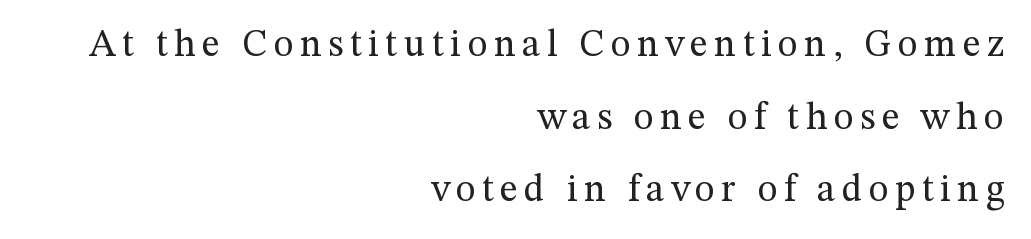
{"serif": "yes", "italic": "no", "bold": "no", "weight": "regular", "width": "normal", "stroke_contrast": "medium", "x_height": "medium", "monospaced": "no", "underline": "no", "align": "right", "line_spacing": "loose", "line_spacing_ratio": 1.91, "glyph_px": 38}
